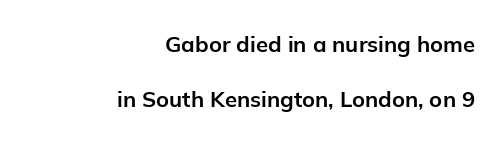
{"italic": "no", "bold": "yes", "underline": "no", "align": "right", "line_spacing": "loose", "line_spacing_ratio": 2.49, "letter_spacing": "normal", "letter_spacing_em": 0.0, "glyph_px": 22}
